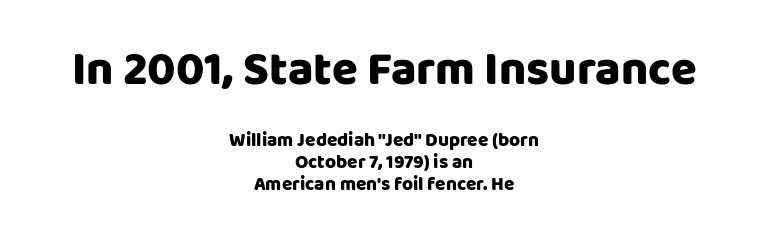
{"serif": "no", "italic": "no", "bold": "yes", "weight": "heavy", "width": "normal", "stroke_contrast": "low", "x_height": "large", "monospaced": "no", "underline": "no", "align": "center", "line_spacing_ratio": 1.17, "letter_spacing": "normal", "letter_spacing_em": 0.0, "larger_block": "first", "size_ratio": 2.47, "glyph_px": 47}
